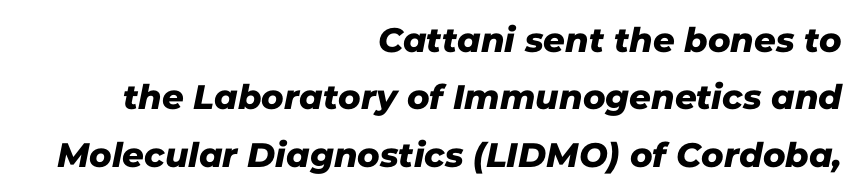
Letters rest on an invisible, unmarked baseline. Leading matches the norm, producing a regular column. Letter spacing: default. The text was rendered using a sans face with plain stroke endings.
